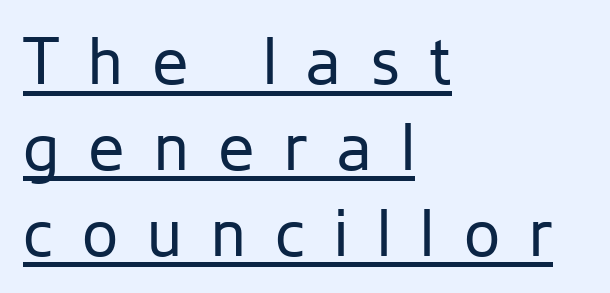
The image shows 65 px regular-weight sans-serif type, upright; set left-aligned, normal line spacing (1.32x), unusually wide letter spacing (+0.45 em), underlined; low stroke contrast and a medium x-height.
